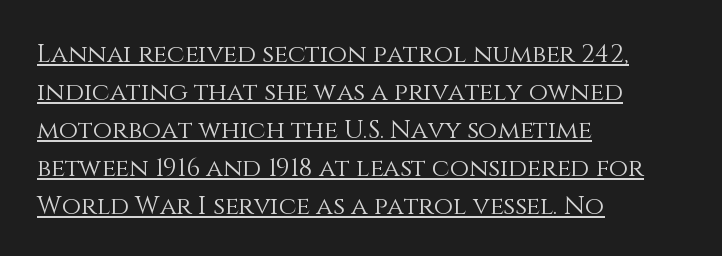
Q: Is the text bold? A: No.
Q: Is the text italic (slanted)? A: No, it is upright.
Q: Is the text underlined? A: Yes.
Q: How is the paragraph aligned? A: Left-aligned.
Q: Is the spacing between letters normal or unusually wide? A: Normal.
Q: Is the spacing between lines tight, normal or loose? A: Normal.
